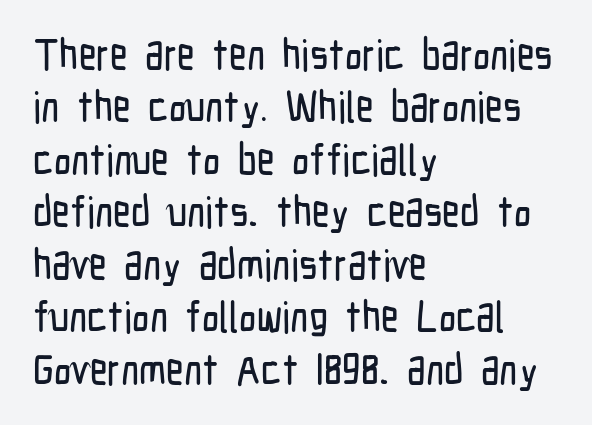
{"serif": "no", "italic": "no", "width": "condensed", "stroke_contrast": "low", "x_height": "medium", "monospaced": "no", "underline": "no", "align": "left", "line_spacing_ratio": 1.22, "letter_spacing": "normal", "letter_spacing_em": 0.0, "glyph_px": 43}
